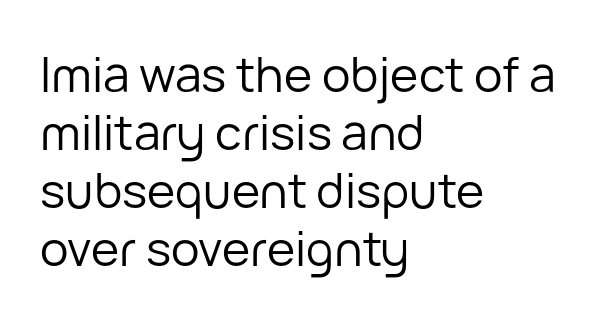
{"serif": "no", "italic": "no", "bold": "no", "weight": "regular", "width": "normal", "stroke_contrast": "low", "x_height": "medium", "monospaced": "no", "underline": "no", "align": "left", "line_spacing_ratio": 1.21, "letter_spacing": "normal", "letter_spacing_em": 0.0, "glyph_px": 48}
